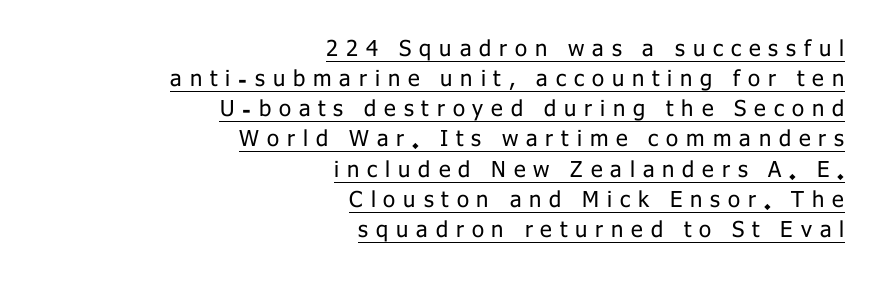
The image shows 22 px text type, upright; set right-aligned, normal line spacing (1.37x), unusually wide letter spacing (+0.36 em), underlined.
